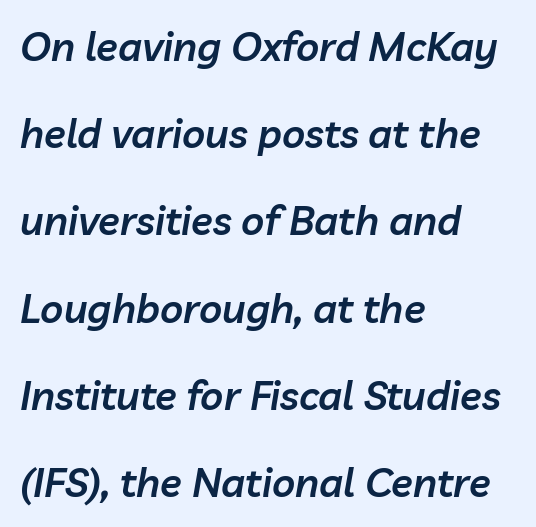
The image shows 40 px semibold type, italic (leaning right); set left-aligned, loose line spacing (2.18x), normal letter spacing, not underlined; low stroke contrast and a medium x-height.
